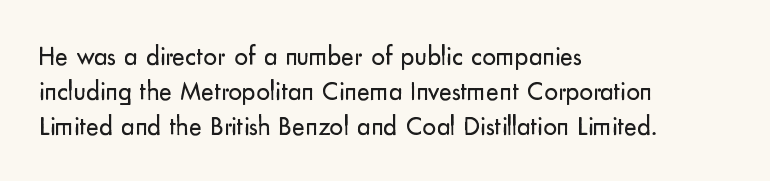
{"italic": "no", "bold": "no", "underline": "no", "align": "left", "line_spacing": "normal", "line_spacing_ratio": 1.29, "letter_spacing": "normal", "letter_spacing_em": 0.0, "glyph_px": 27}
